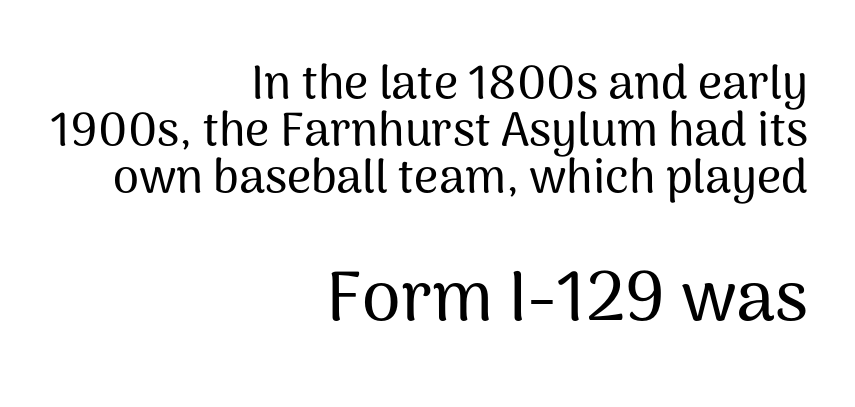
{"serif": "no", "italic": "no", "width": "normal", "stroke_contrast": "medium", "x_height": "medium", "monospaced": "no", "underline": "no", "align": "right", "line_spacing": "tight", "line_spacing_ratio": 1.0, "letter_spacing": "normal", "letter_spacing_em": 0.0, "larger_block": "second", "size_ratio": 1.49, "glyph_px": 70}
